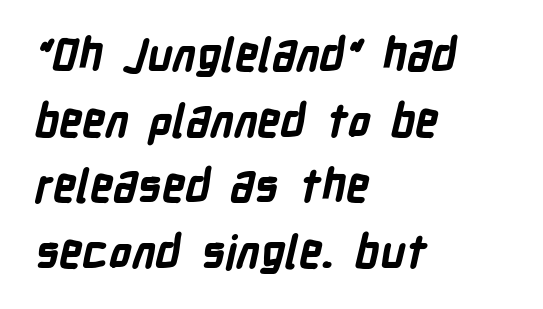
Q: Is the text bold? A: Yes.
Q: Is the typeface a serif or a sans-serif typeface? A: Sans-serif.
Q: Is the text underlined? A: No.
Q: How is the paragraph aligned? A: Left-aligned.
Q: Is the spacing between letters normal or unusually wide? A: Normal.
Q: Is the spacing between lines tight, normal or loose? A: Normal.
Q: Width (condensed, normal, or wide)? A: Condensed.
Q: Stroke contrast? A: Low.
Q: x-height? A: Medium.
Q: Monospaced? A: No.
